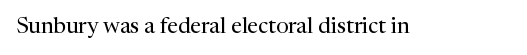
The space directly below the letters is spotless. Quick note: not italic, upright. The line texture is even and compact thanks to regular tracking. These glyphs show unthickened strokes, regular width or finer.
